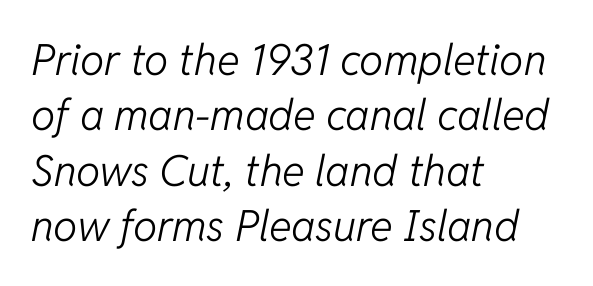
Q: Is the text bold? A: No.
Q: Is the text italic (slanted)? A: Yes, it leans right by about 11 degrees.
Q: Is the text underlined? A: No.
Q: How is the paragraph aligned? A: Left-aligned.
Q: Is the spacing between letters normal or unusually wide? A: Normal.
Q: Is the spacing between lines tight, normal or loose? A: Normal.
Q: Width (condensed, normal, or wide)? A: Normal.
Q: Stroke contrast? A: Low.
Q: x-height? A: Medium.
Q: Monospaced? A: No.
